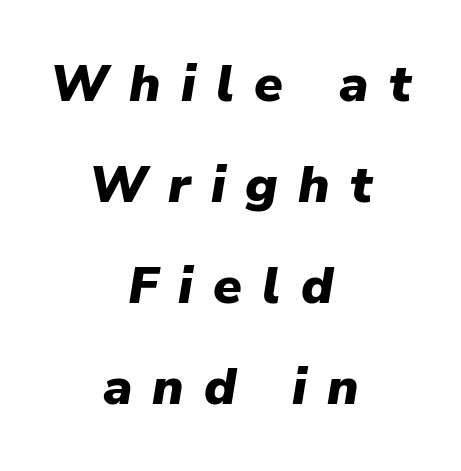
The image shows 52 px heavy type, italic (leaning right); set centered, loose line spacing (1.94x), unusually wide letter spacing (+0.39 em), not underlined; low stroke contrast and a medium x-height.
